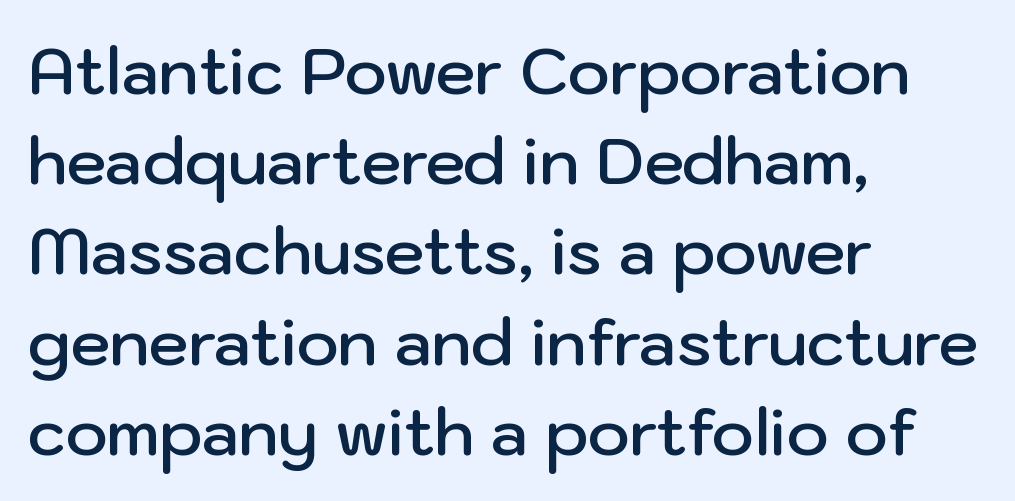
The image shows 64 px semibold sans-serif type, upright; set left-aligned, normal line spacing (1.41x), normal letter spacing, not underlined; low stroke contrast and a medium x-height.
